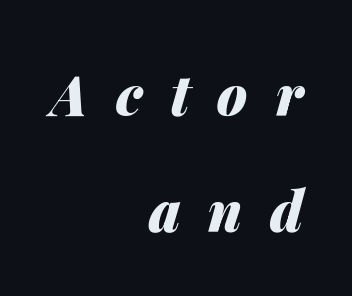
The sample has been set heavy, in full bold. The type is letterspaced generously, with wide tracking. The string is rendered with underlining switched off. Looks like regular typesetting: each glyph gets only the width it needs. The face used here has a pronounced slope to its letters. Successive baselines arrive slowly, with a big drop between each.
